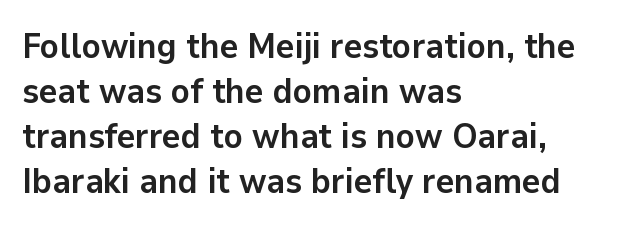
Q: Is the text bold? A: Yes.
Q: Is the text italic (slanted)? A: No, it is upright.
Q: Is the typeface a serif or a sans-serif typeface? A: Sans-serif.
Q: Is the text underlined? A: No.
Q: How is the paragraph aligned? A: Left-aligned.
Q: Is the spacing between letters normal or unusually wide? A: Normal.
Q: Is the spacing between lines tight, normal or loose? A: Normal.
Q: Width (condensed, normal, or wide)? A: Normal.
Q: Stroke contrast? A: Low.
Q: x-height? A: Medium.
Q: Monospaced? A: No.
